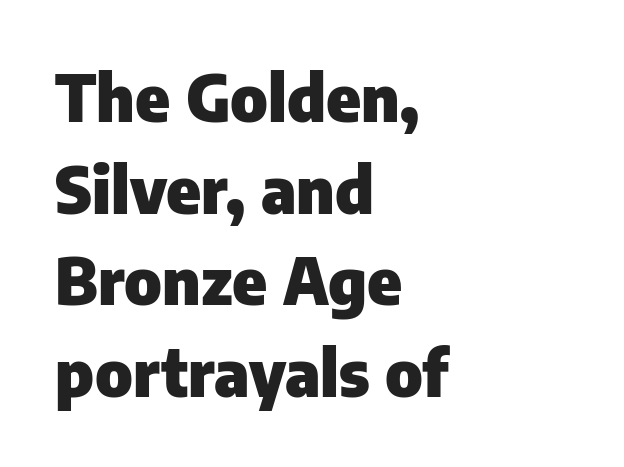
The image shows 65 px heavy sans-serif type, upright; set left-aligned, normal line spacing (1.41x), normal letter spacing, not underlined; low stroke contrast and a medium x-height.
